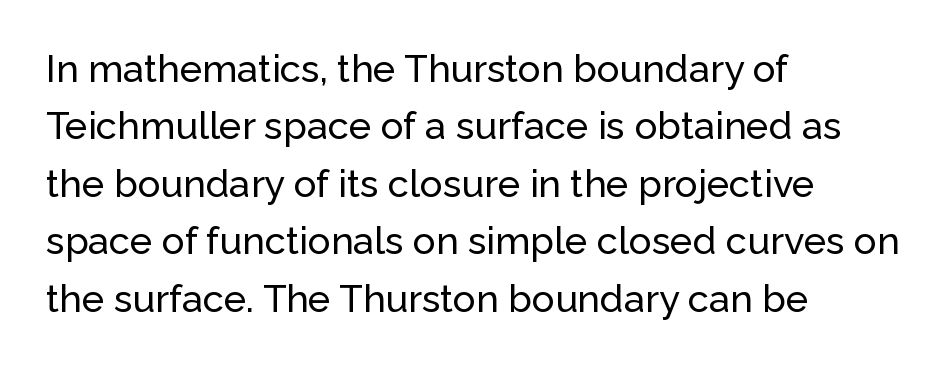
The designer went with a sans here, leaving each stem footless. If you drew a line through each stem, it would be perfectly vertical. Does extra space separate the letters? No, they use regular spacing. Leftover space on each line is placed entirely after the last word. The block of text has a typical density, with ordinary space between rows.
